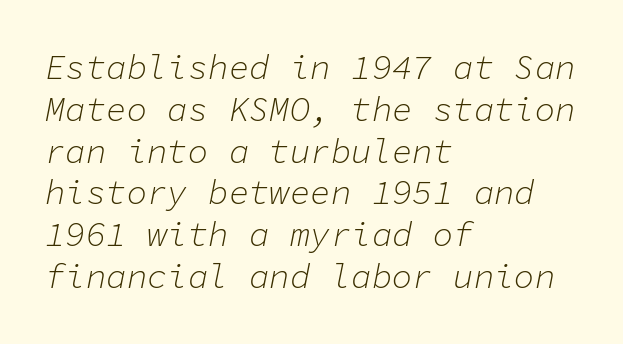
The image shows 34 px light type, italic (leaning right), monospaced; set left-aligned, line spacing 1.23x, normal letter spacing, not underlined; low stroke contrast and a medium x-height.
